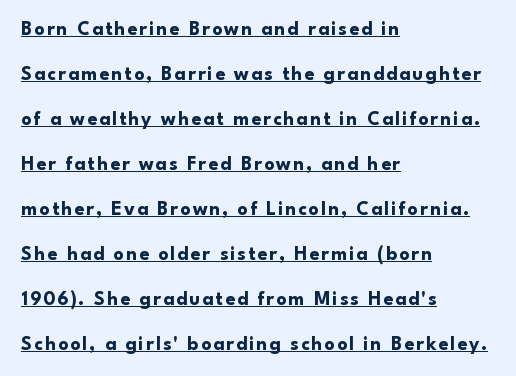
The image shows 20 px bold type, upright; set left-aligned, loose line spacing (2.25x), underlined.
